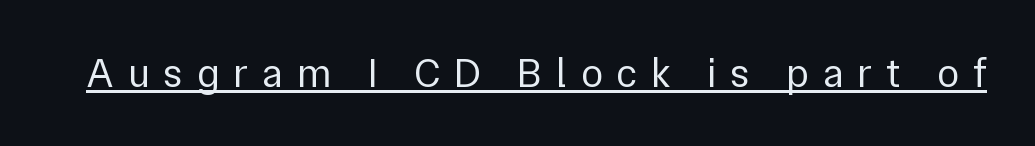
The rendered words wear a rule along their underside. Rendered with straight, roman letterforms. Stem width sits at or under what a default text font uses. This sample uses a sans-serif face.
